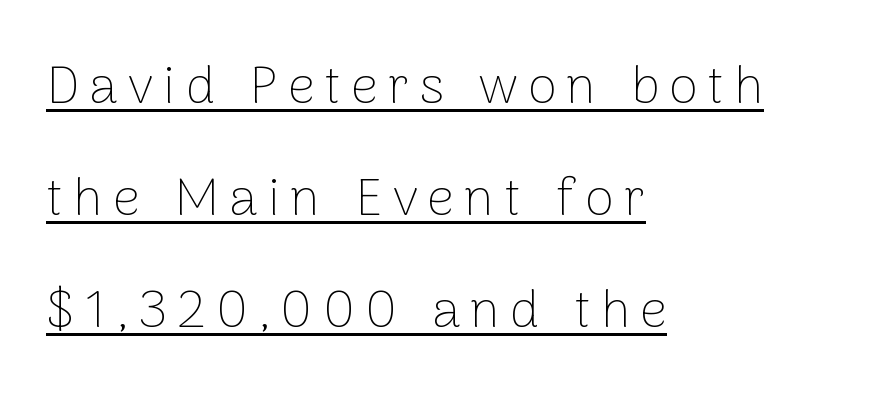
Q: Is the text bold? A: No.
Q: Is the text italic (slanted)? A: No, it is upright.
Q: Is the typeface a serif or a sans-serif typeface? A: Sans-serif.
Q: Is the text underlined? A: Yes.
Q: How is the paragraph aligned? A: Left-aligned.
Q: Is the spacing between lines tight, normal or loose? A: Loose.
Q: Width (condensed, normal, or wide)? A: Normal.
Q: Stroke contrast? A: Low.
Q: x-height? A: Medium.
Q: Monospaced? A: No.
